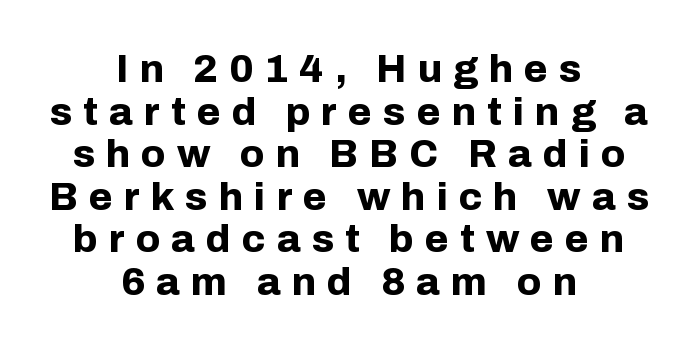
The image shows 39 px bold sans-serif type, upright; set centered, tight line spacing (1.09x), unusually wide letter spacing (+0.28 em), not underlined; low stroke contrast and a medium x-height.
